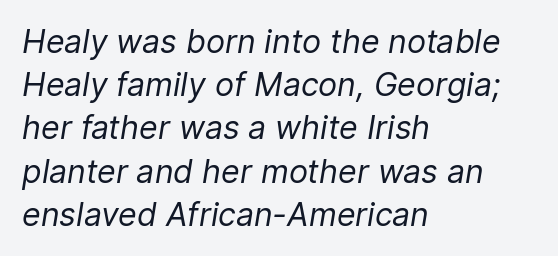
{"italic": "yes", "lean": "right", "slant_degrees": 9, "bold": "no", "weight": "regular", "width": "normal", "stroke_contrast": "low", "x_height": "medium", "monospaced": "no", "underline": "no", "align": "left", "line_spacing": "normal", "line_spacing_ratio": 1.35, "letter_spacing": "normal", "letter_spacing_em": 0.0, "glyph_px": 32}
